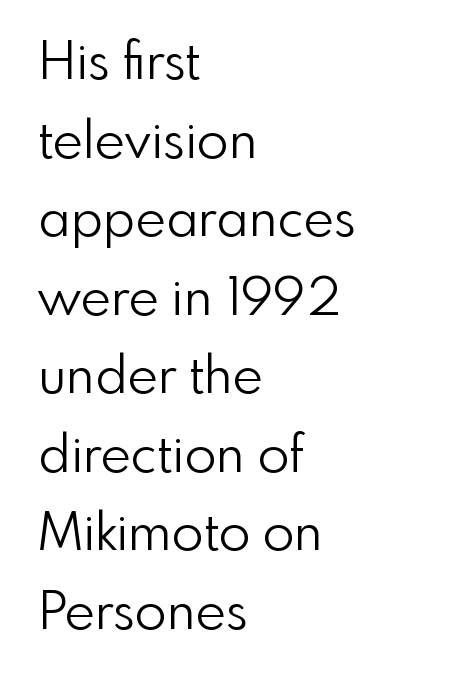
Q: Is the text bold? A: No.
Q: Is the text italic (slanted)? A: No, it is upright.
Q: Is the typeface a serif or a sans-serif typeface? A: Sans-serif.
Q: Is the text underlined? A: No.
Q: How is the paragraph aligned? A: Left-aligned.
Q: Is the spacing between letters normal or unusually wide? A: Normal.
Q: Is the spacing between lines tight, normal or loose? A: Normal.
Q: Width (condensed, normal, or wide)? A: Normal.
Q: Stroke contrast? A: Low.
Q: x-height? A: Small.
Q: Monospaced? A: No.
